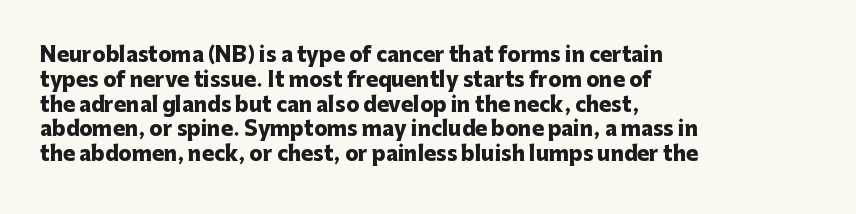
{"italic": "no", "bold": "yes", "underline": "no", "align": "left", "line_spacing_ratio": 1.24, "letter_spacing": "normal", "letter_spacing_em": 0.0, "glyph_px": 20}
